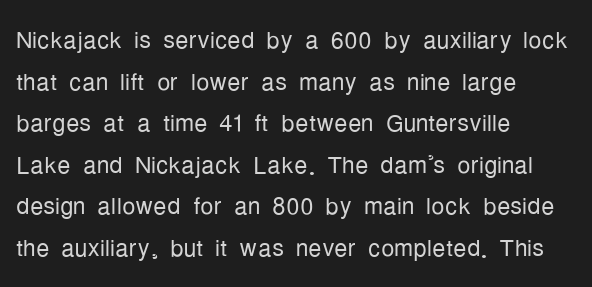
Q: Is the text bold? A: No.
Q: Is the text italic (slanted)? A: No, it is upright.
Q: Is the typeface a serif or a sans-serif typeface? A: Sans-serif.
Q: Is the text underlined? A: No.
Q: How is the paragraph aligned? A: Left-aligned.
Q: Is the spacing between letters normal or unusually wide? A: Normal.
Q: Is the spacing between lines tight, normal or loose? A: Normal.
Q: Width (condensed, normal, or wide)? A: Condensed.
Q: Stroke contrast? A: Low.
Q: x-height? A: Medium.
Q: Monospaced? A: No.
